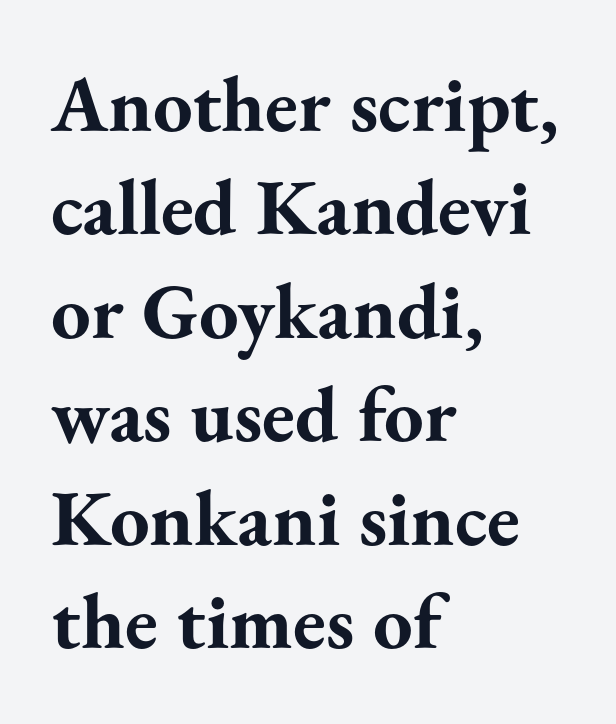
Q: Is the text bold? A: Yes.
Q: Is the text italic (slanted)? A: No, it is upright.
Q: Is the typeface a serif or a sans-serif typeface? A: Serif.
Q: Is the text underlined? A: No.
Q: How is the paragraph aligned? A: Left-aligned.
Q: Is the spacing between letters normal or unusually wide? A: Normal.
Q: Is the spacing between lines tight, normal or loose? A: Normal.
Q: Width (condensed, normal, or wide)? A: Normal.
Q: Stroke contrast? A: Medium.
Q: x-height? A: Small.
Q: Monospaced? A: No.
